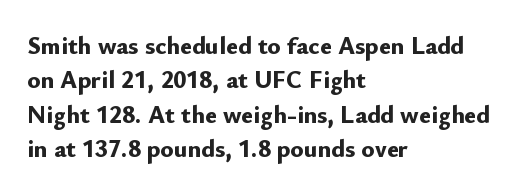
Plain, unruled lines of type. Italic: no, the glyphs are upright roman. The face used here has the dense, thick strokes of a bold. Compared with typical paragraphs, the rows here are spaced about the same. The paragraph has a hard left edge and a soft right edge. Here the glyphs are tracked normally, forming tight word shapes.
